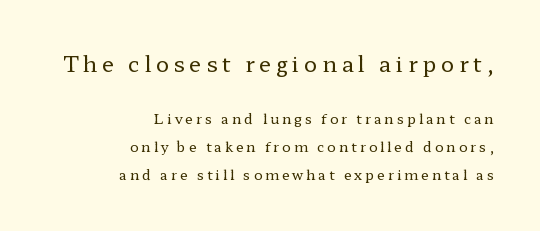
{"italic": "no", "bold": "no", "underline": "no", "align": "right", "line_spacing": "loose", "line_spacing_ratio": 1.98, "letter_spacing": "wide", "letter_spacing_em": 0.21, "larger_block": "first", "size_ratio": 1.57, "glyph_px": 22}
